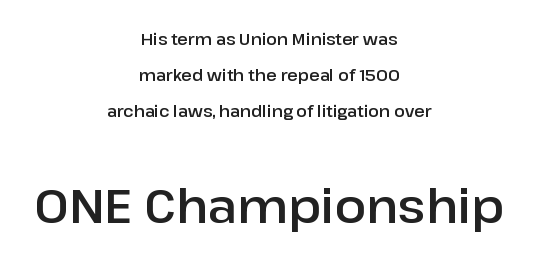
{"serif": "no", "italic": "no", "width": "normal", "stroke_contrast": "low", "x_height": "medium", "monospaced": "no", "underline": "no", "align": "center", "line_spacing": "loose", "line_spacing_ratio": 2.24, "letter_spacing": "normal", "letter_spacing_em": 0.0, "larger_block": "second", "size_ratio": 2.94, "glyph_px": 47}
